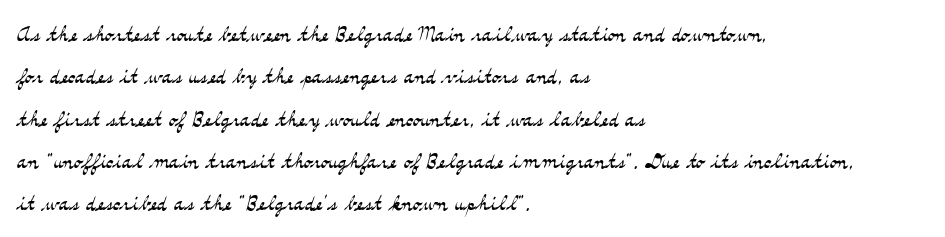
{"serif": "yes", "bold": "no", "weight": "light", "width": "wide", "stroke_contrast": "medium", "x_height": "small", "monospaced": "no", "underline": "no", "align": "left", "line_spacing": "normal", "line_spacing_ratio": 1.51, "letter_spacing": "normal", "letter_spacing_em": 0.0, "glyph_px": 28}
